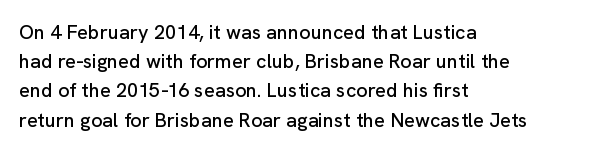
The image shows 20 px text type, upright; set left-aligned, normal line spacing (1.46x), normal letter spacing, not underlined.
